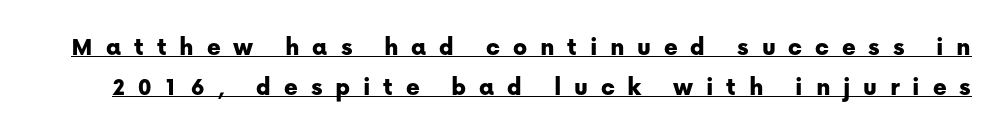
{"italic": "no", "underline": "yes", "line_spacing": "normal", "line_spacing_ratio": 1.53, "letter_spacing": "wide", "letter_spacing_em": 0.49, "glyph_px": 26}
